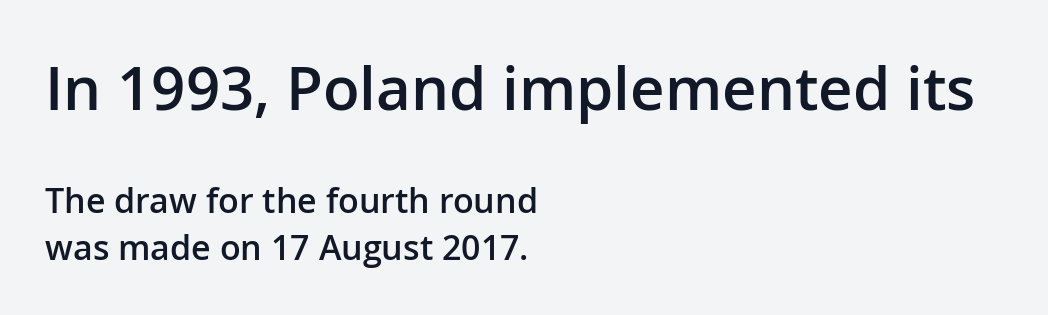
Q: Is the text bold? A: Semi-bold.
Q: Is the text italic (slanted)? A: No, it is upright.
Q: Is the typeface a serif or a sans-serif typeface? A: Sans-serif.
Q: Is the text underlined? A: No.
Q: How is the paragraph aligned? A: Left-aligned.
Q: Is the spacing between letters normal or unusually wide? A: Normal.
Q: Is the spacing between lines tight, normal or loose? A: Normal.
Q: Which block of text is set in a larger size, the first (top) or the second (bottom)? A: The first (top) one.
Q: Width (condensed, normal, or wide)? A: Normal.
Q: Stroke contrast? A: Low.
Q: x-height? A: Medium.
Q: Monospaced? A: No.
